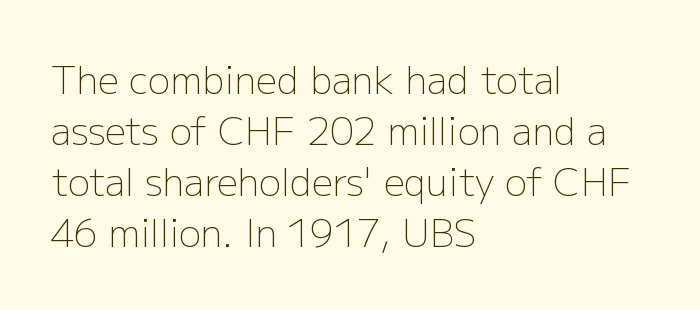
Posture: straight, roman, zero tilt. The face looks like a standard text weight, possibly lighter. Do the characters align in a grid? No, the font is proportional. Just letters on the line, the space beneath them empty. This sample keeps an unexceptional amount of space between lines.
